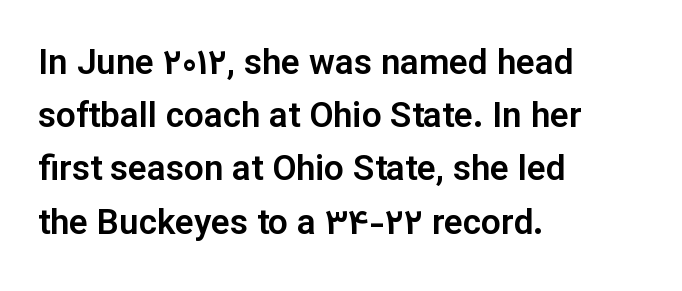
Successive baselines arrive at the customary interval. Stroke terminals: plain, sans-serif. Proportional: the letters do not fall into vertical columns. The line texture is even and compact thanks to regular tracking.
